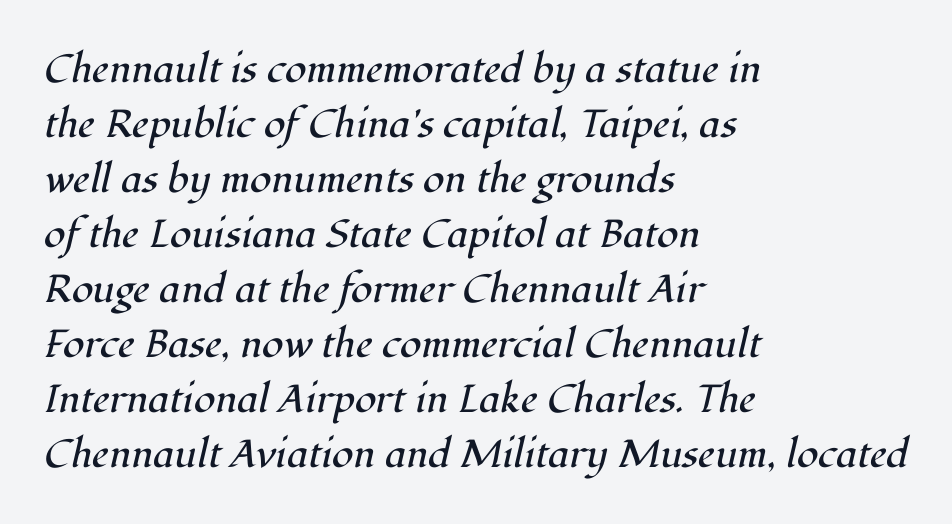
Q: Is the text bold? A: No.
Q: Is the text italic (slanted)? A: Yes, it leans right by about 12 degrees.
Q: Is the typeface a serif or a sans-serif typeface? A: Serif.
Q: Is the text underlined? A: No.
Q: How is the paragraph aligned? A: Left-aligned.
Q: Is the spacing between letters normal or unusually wide? A: Normal.
Q: Is the spacing between lines tight, normal or loose? A: Normal.
Q: Width (condensed, normal, or wide)? A: Normal.
Q: Stroke contrast? A: High.
Q: x-height? A: Medium.
Q: Monospaced? A: No.
